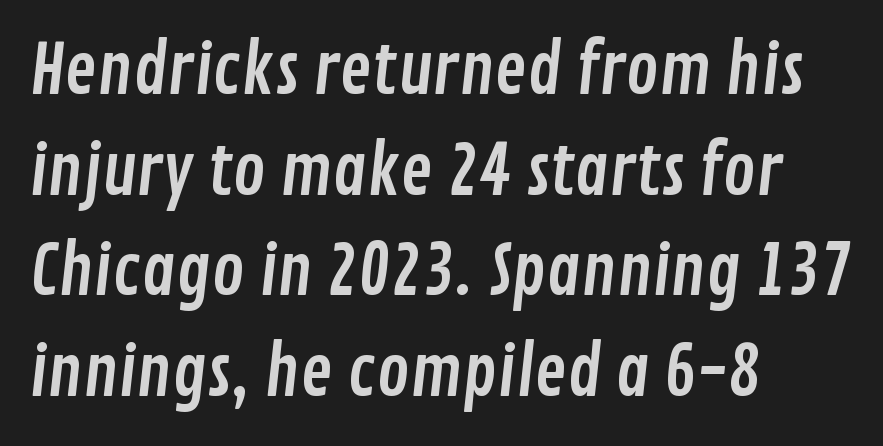
Q: Is the typeface a serif or a sans-serif typeface? A: Sans-serif.
Q: Is the text underlined? A: No.
Q: How is the paragraph aligned? A: Left-aligned.
Q: Is the spacing between letters normal or unusually wide? A: Normal.
Q: Is the spacing between lines tight, normal or loose? A: Normal.
Q: Width (condensed, normal, or wide)? A: Condensed.
Q: Stroke contrast? A: Low.
Q: x-height? A: Medium.
Q: Monospaced? A: No.
